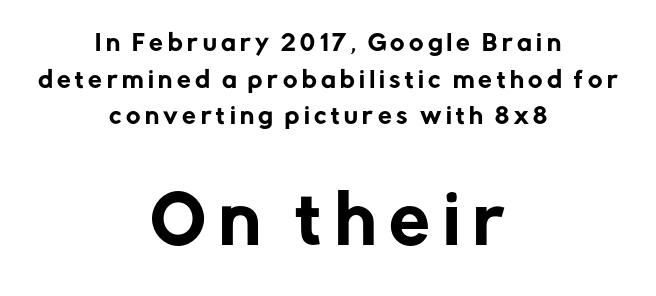
{"serif": "no", "italic": "no", "width": "normal", "stroke_contrast": "low", "x_height": "medium", "monospaced": "no", "underline": "no", "align": "center", "line_spacing": "normal", "line_spacing_ratio": 1.66, "letter_spacing": "wide", "letter_spacing_em": 0.2, "larger_block": "second", "size_ratio": 2.95, "glyph_px": 65}
